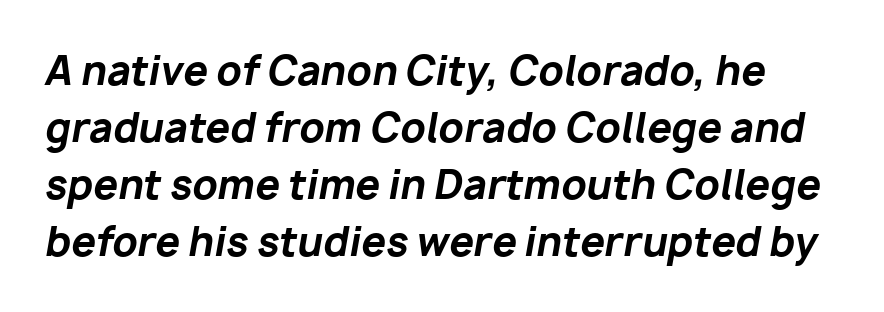
Stroke thickness is high; the sample reads as a true bold. Is there much room between lines? A standard amount, neither cramped nor airy. Observe the lean: these are italic letterforms. Each word holds together tightly as a unit, with standard inter-letter gaps.
